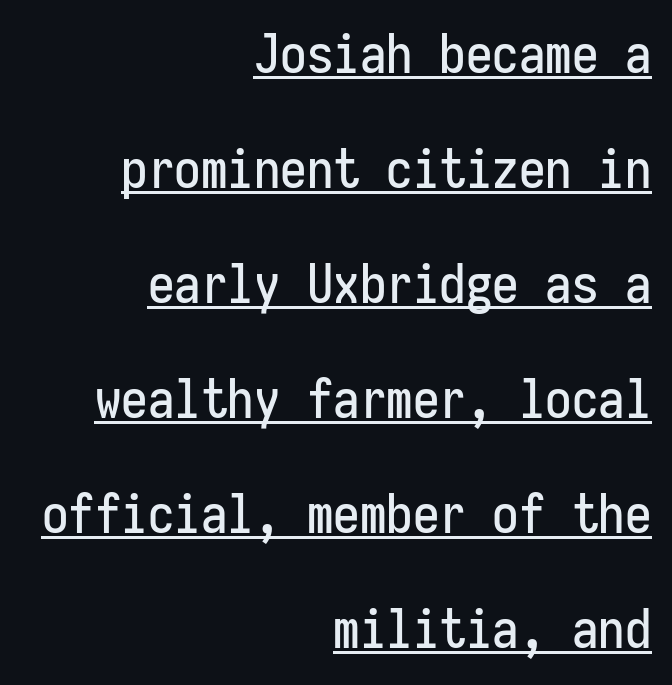
Is the block centered? No — it sits flush against the right margin. The face used here is monospaced, like something from a code editor. The words here are underlined. Short note: letters normally spaced.
